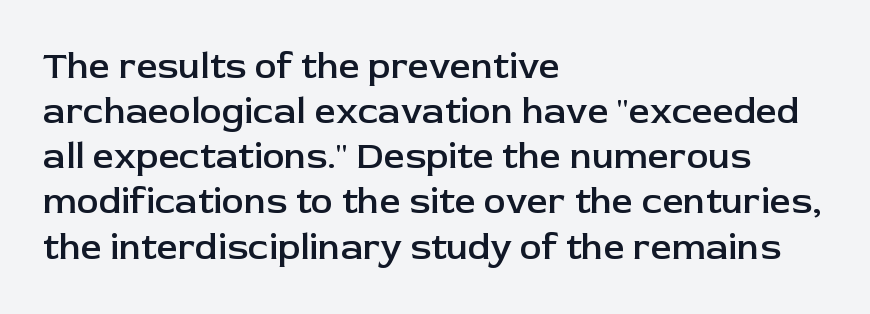
Varying glyph widths throughout — classic text-font behaviour. The type family on display is of the sans-serif kind. Posture: upright roman. No word sits above an underline. Each glyph is drawn with semibold strokes, heavier than normal yet not fully bold.
